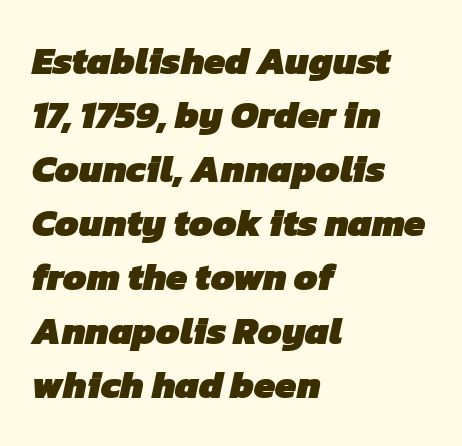
Q: Is the text bold? A: Yes.
Q: Is the typeface a serif or a sans-serif typeface? A: Sans-serif.
Q: Is the text underlined? A: No.
Q: How is the paragraph aligned? A: Left-aligned.
Q: Is the spacing between letters normal or unusually wide? A: Normal.
Q: Is the spacing between lines tight, normal or loose? A: Normal.
Q: Width (condensed, normal, or wide)? A: Normal.
Q: Stroke contrast? A: Low.
Q: x-height? A: Medium.
Q: Monospaced? A: No.
